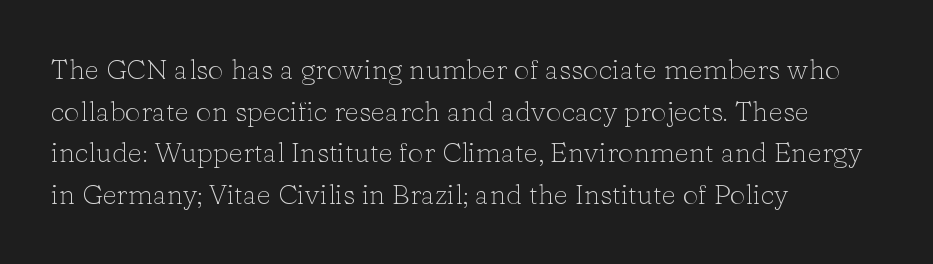
{"serif": "yes", "italic": "no", "bold": "no", "weight": "light", "width": "normal", "stroke_contrast": "low", "x_height": "medium", "monospaced": "no", "underline": "no", "align": "left", "line_spacing": "normal", "line_spacing_ratio": 1.49, "letter_spacing": "normal", "letter_spacing_em": 0.0, "glyph_px": 28}
